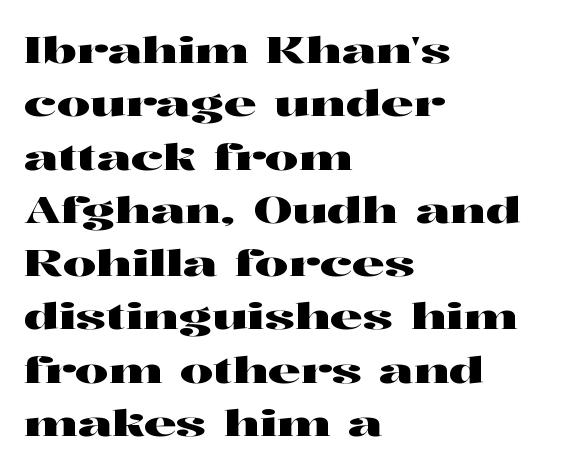
The image shows 37 px wide serif type, upright; set left-aligned, normal line spacing (1.44x), normal letter spacing, not underlined; high stroke contrast and a medium x-height.
